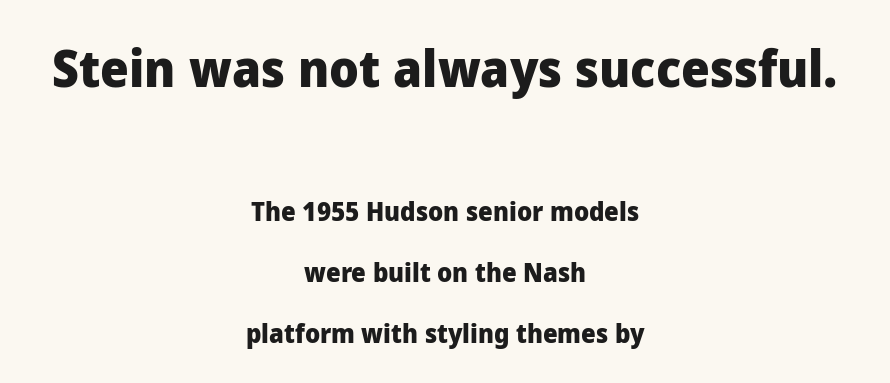
Standard letterfit; no display-style spreading of the glyphs. Think of a printed novel: that variable character pitch is what you see here. Anything drawn beneath the words? Only blank space. You get the large type first, then a drop to smaller type. Designer's note — italics off, roman on. A student would call this center alignment; a typographer would say set centered.
